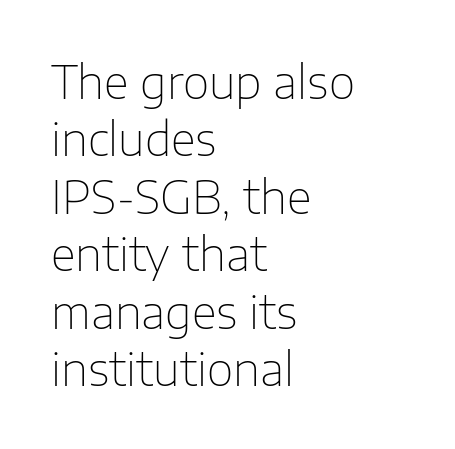
The image shows 46 px thin sans-serif type, upright; set left-aligned, normal line spacing (1.25x), normal letter spacing, not underlined; low stroke contrast and a medium x-height.
